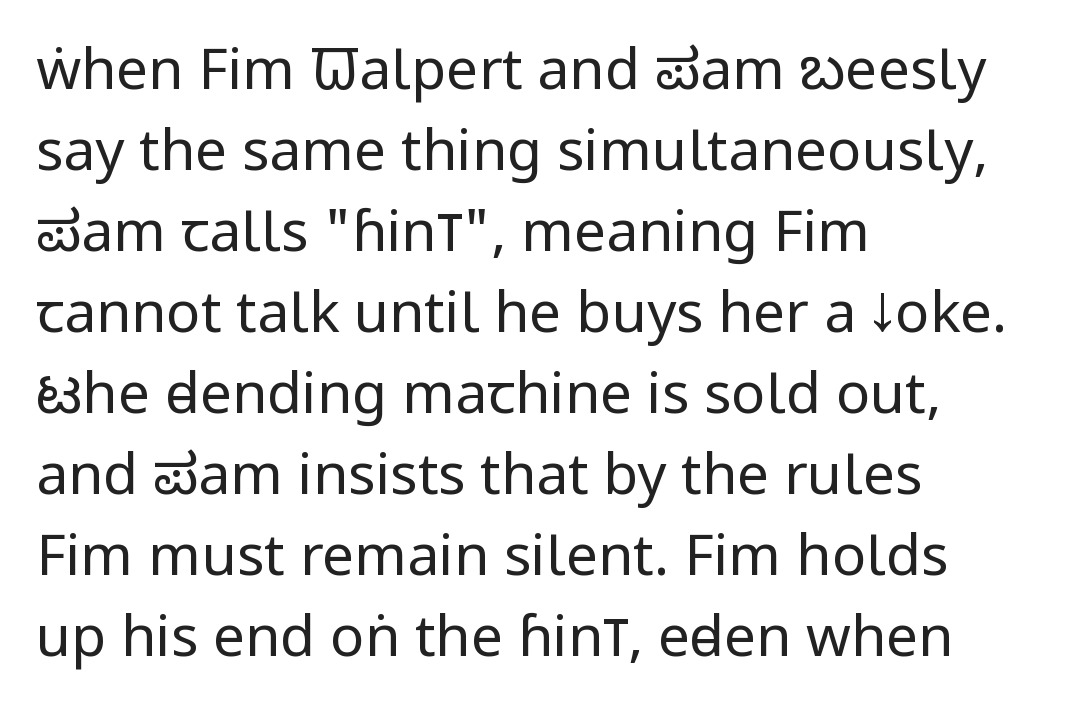
{"serif": "no", "italic": "no", "bold": "no", "weight": "regular", "width": "condensed", "stroke_contrast": "low", "x_height": "large", "monospaced": "no", "underline": "no", "align": "left", "line_spacing": "normal", "line_spacing_ratio": 1.42, "letter_spacing": "normal", "letter_spacing_em": 0.0, "glyph_px": 57}
